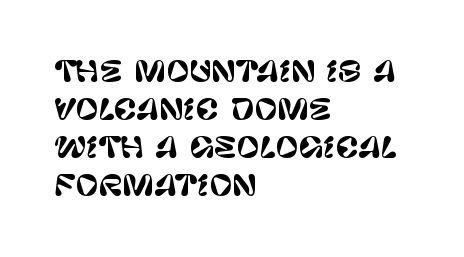
The image shows 28 px sans-serif type; set left-aligned, normal line spacing (1.36x), normal letter spacing, not underlined; low stroke contrast and a large x-height.
